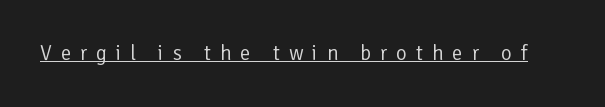
You can tell it's not italic because the verticals are truly vertical. Students, note that the glyphs here are deliberately spaced far apart. Does a line run under the words? Yes, clearly. Stems and bowls with no extra thickness — not bold.
